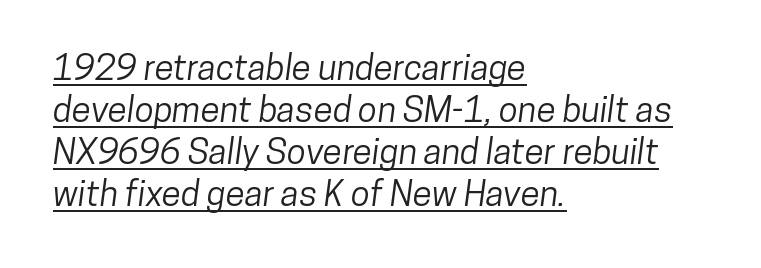
The image shows 35 px condensed sans-serif type; set left-aligned, line spacing 1.2x, normal letter spacing, underlined; low stroke contrast and a medium x-height.
